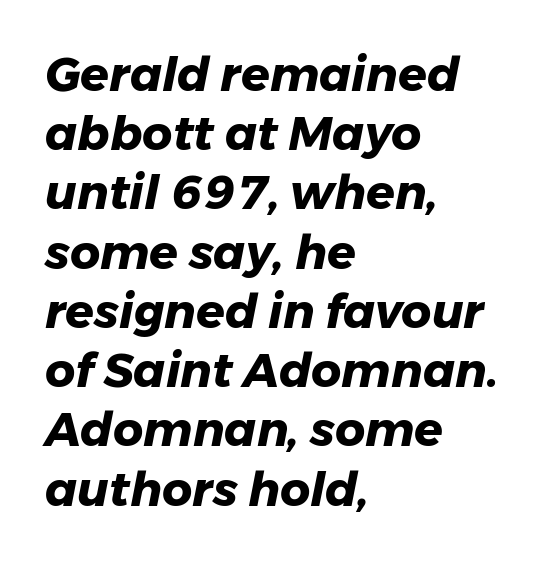
The image shows 47 px heavy type, italic (leaning right); set left-aligned, normal line spacing (1.26x), normal letter spacing, not underlined; low stroke contrast and a medium x-height.
